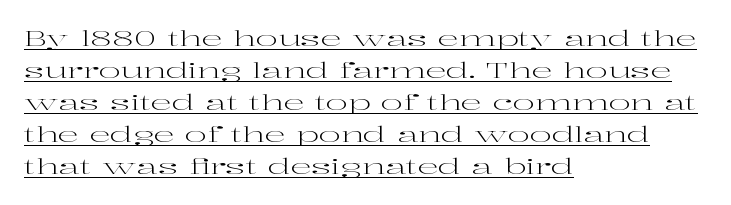
{"italic": "no", "bold": "no", "underline": "yes", "align": "left", "line_spacing": "normal", "line_spacing_ratio": 1.52, "letter_spacing": "normal", "letter_spacing_em": 0.0, "glyph_px": 21}
